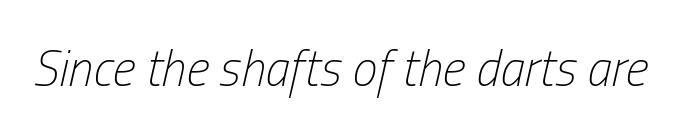
Q: Is the text bold? A: No.
Q: Is the text italic (slanted)? A: Yes, it leans right by about 13 degrees.
Q: Is the text underlined? A: No.
Q: Is the spacing between letters normal or unusually wide? A: Normal.
Q: Width (condensed, normal, or wide)? A: Condensed.
Q: Stroke contrast? A: Low.
Q: x-height? A: Medium.
Q: Monospaced? A: No.
